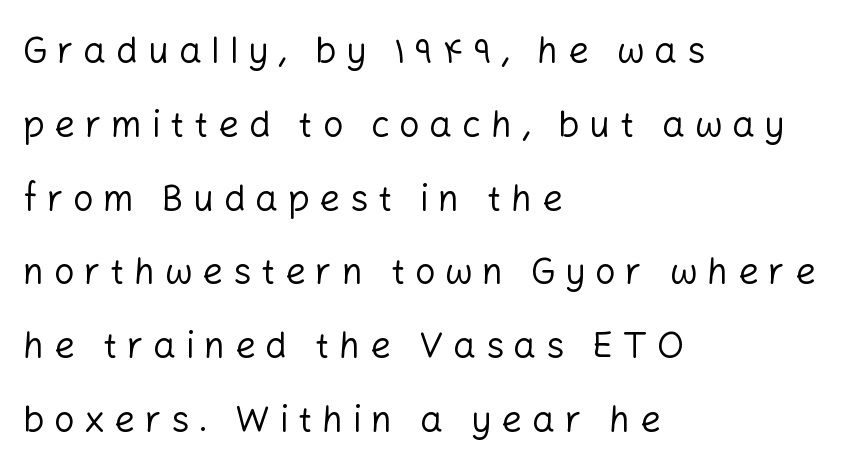
{"serif": "no", "italic": "no", "bold": "no", "weight": "regular", "width": "normal", "stroke_contrast": "low", "x_height": "medium", "monospaced": "no", "underline": "no", "align": "left", "line_spacing": "loose", "line_spacing_ratio": 2.05, "letter_spacing": "wide", "letter_spacing_em": 0.27, "glyph_px": 36}
